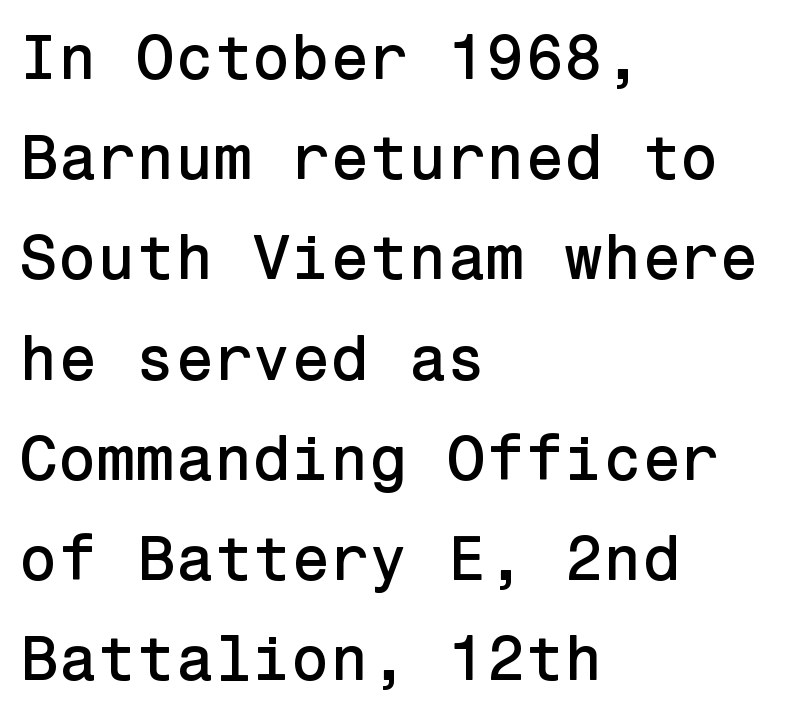
Q: Is the text italic (slanted)? A: No, it is upright.
Q: Is the typeface a serif or a sans-serif typeface? A: Sans-serif.
Q: Is the text underlined? A: No.
Q: How is the paragraph aligned? A: Left-aligned.
Q: Is the spacing between letters normal or unusually wide? A: Normal.
Q: Is the spacing between lines tight, normal or loose? A: Normal.
Q: Width (condensed, normal, or wide)? A: Normal.
Q: Stroke contrast? A: Low.
Q: x-height? A: Medium.
